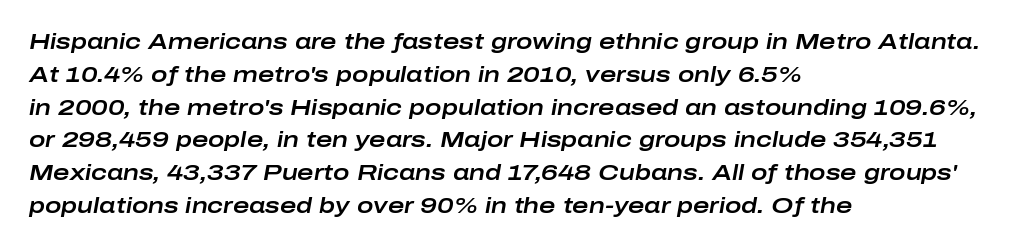
{"italic": "yes", "lean": "right", "slant_degrees": 10, "underline": "no", "align": "left", "line_spacing": "normal", "line_spacing_ratio": 1.49, "letter_spacing": "normal", "letter_spacing_em": 0.0, "glyph_px": 22}
